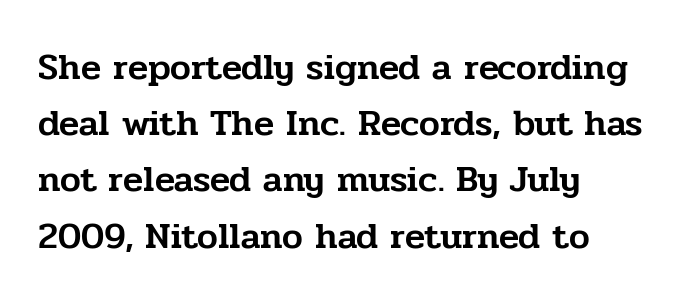
The image shows 37 px serif type, upright; set left-aligned, normal line spacing (1.52x), normal letter spacing, not underlined; low stroke contrast and a medium x-height.
